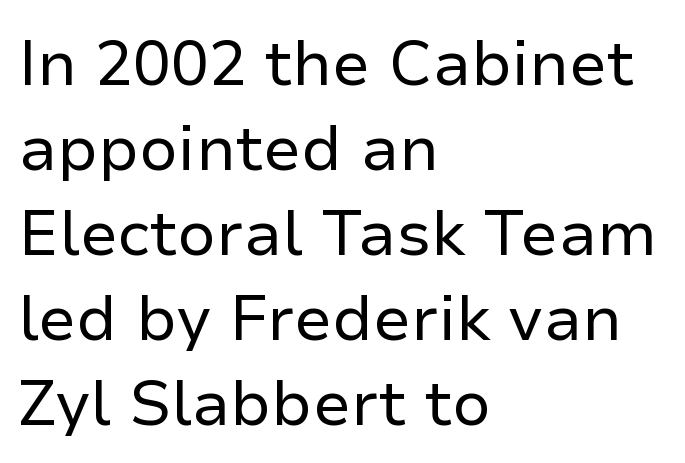
The image shows 63 px regular-weight sans-serif type, upright; set left-aligned, normal line spacing (1.35x), normal letter spacing, not underlined; low stroke contrast and a medium x-height.
